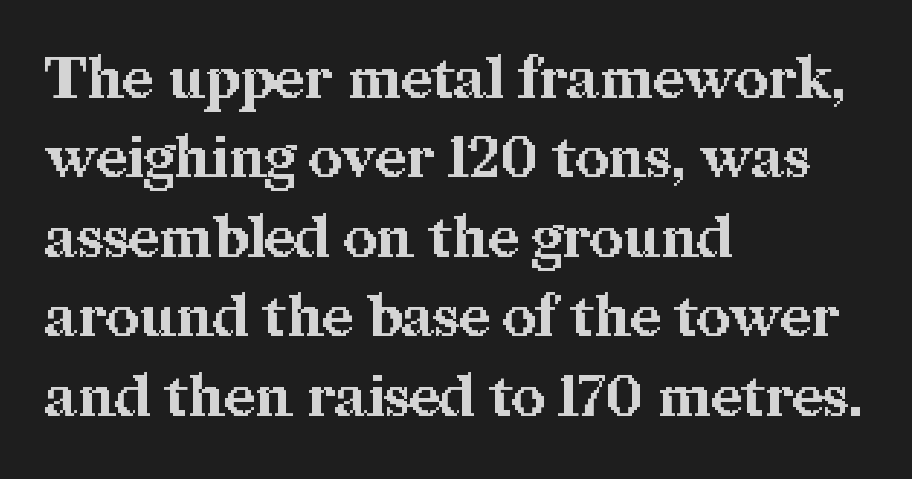
These lines stack with their left ends in a neat column. As a designer I'd log this as weight 700, bold. This sample keeps an unexceptional amount of space between lines. The letterforms sit shoulder to shoulder at normal distance. Bare-footed words on every line. Ascenders rise straight up at ninety degrees.
